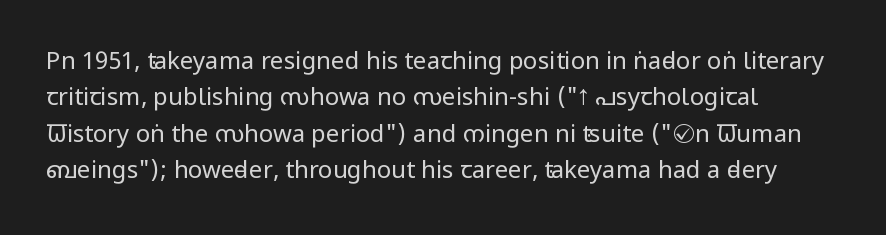
{"italic": "no", "bold": "no", "underline": "no", "align": "left", "line_spacing": "normal", "line_spacing_ratio": 1.52, "letter_spacing": "normal", "letter_spacing_em": 0.0, "glyph_px": 24}
